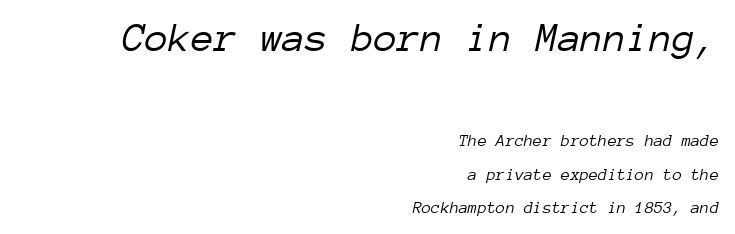
Every character sits at an angle, as italics do. Ink coverage per letter is moderate at most. Just letters on the line, the space beneath them empty. What's the leading like? Stretched, with rows far apart. The letters march in equal steps, a hallmark of fixed-pitch type.
